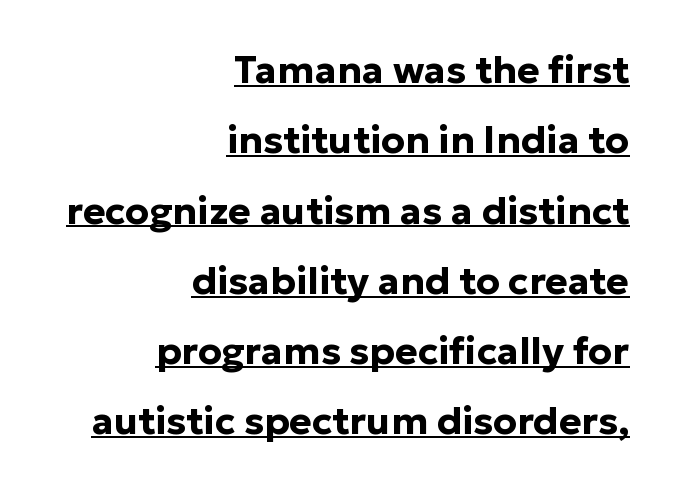
The axis of the letterforms is exactly vertical. Typographically, this falls in the sans-serif category. Descenders here cross a horizontal rule under the line. The letters are bold, with thick, heavy strokes.
